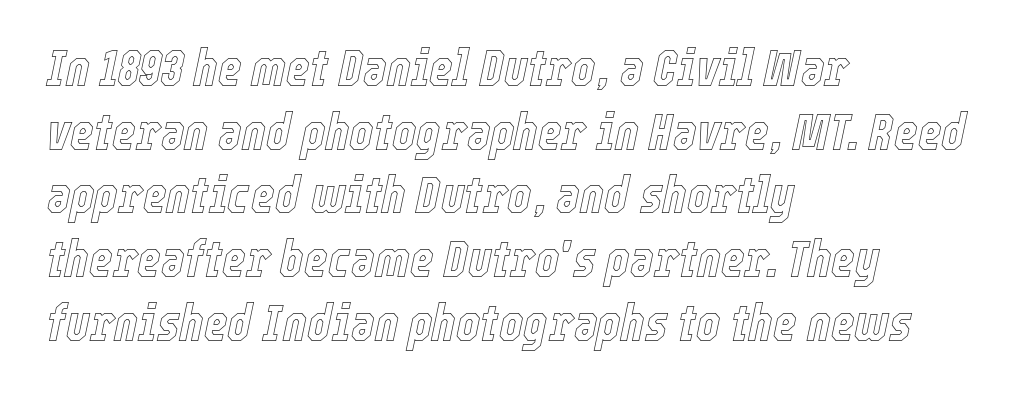
Q: Is the text italic (slanted)? A: Yes, it leans right by about 12 degrees.
Q: Is the text underlined? A: No.
Q: How is the paragraph aligned? A: Left-aligned.
Q: Is the spacing between letters normal or unusually wide? A: Normal.
Q: Is the spacing between lines tight, normal or loose? A: Normal.
Q: Width (condensed, normal, or wide)? A: Condensed.
Q: x-height? A: Medium.
Q: Monospaced? A: No.
